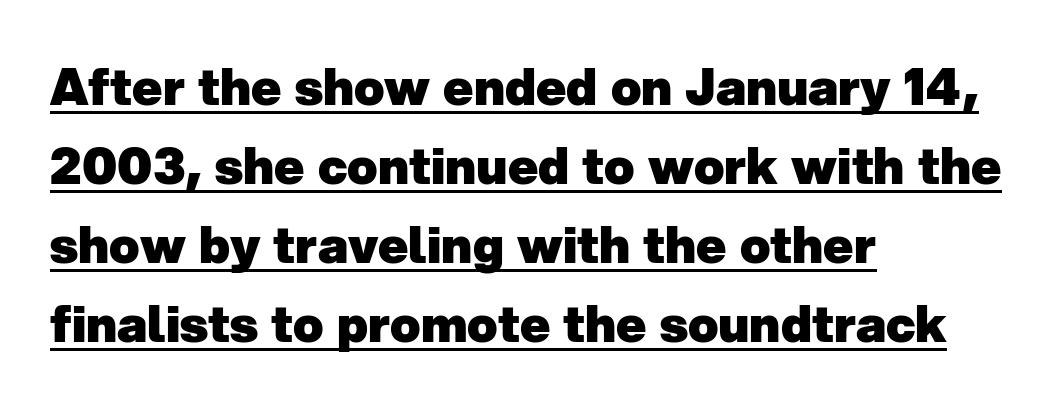
{"serif": "no", "bold": "yes", "weight": "heavy", "width": "normal", "stroke_contrast": "low", "x_height": "medium", "monospaced": "no", "underline": "yes", "align": "left", "line_spacing": "normal", "line_spacing_ratio": 1.58, "letter_spacing": "normal", "letter_spacing_em": 0.0, "glyph_px": 50}
